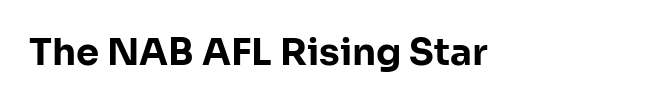
Q: Is the text bold? A: Yes.
Q: Is the text italic (slanted)? A: No, it is upright.
Q: Is the typeface a serif or a sans-serif typeface? A: Sans-serif.
Q: Is the text underlined? A: No.
Q: Is the spacing between letters normal or unusually wide? A: Normal.
Q: Width (condensed, normal, or wide)? A: Normal.
Q: Stroke contrast? A: Low.
Q: x-height? A: Medium.
Q: Monospaced? A: No.
